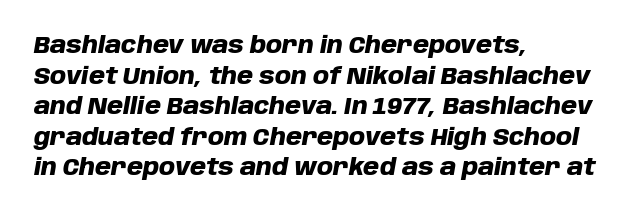
{"italic": "yes", "lean": "right", "slant_degrees": 10, "bold": "yes", "underline": "no", "align": "left", "line_spacing": "normal", "line_spacing_ratio": 1.33, "letter_spacing": "normal", "letter_spacing_em": 0.0, "glyph_px": 23}
